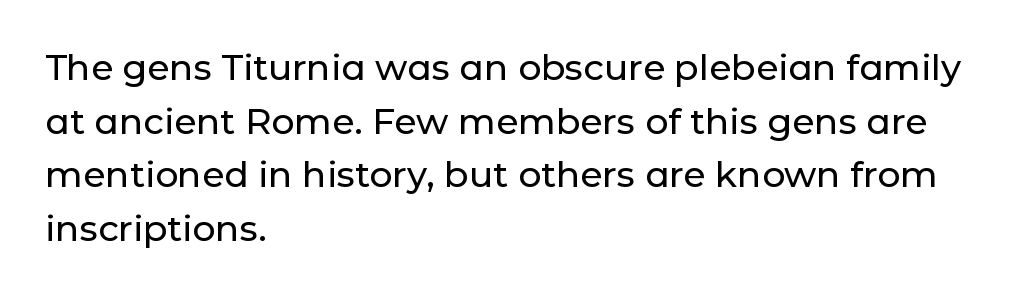
{"serif": "no", "italic": "no", "width": "normal", "stroke_contrast": "low", "x_height": "medium", "monospaced": "no", "underline": "no", "align": "left", "line_spacing": "normal", "line_spacing_ratio": 1.49, "letter_spacing": "normal", "letter_spacing_em": 0.0, "glyph_px": 36}
